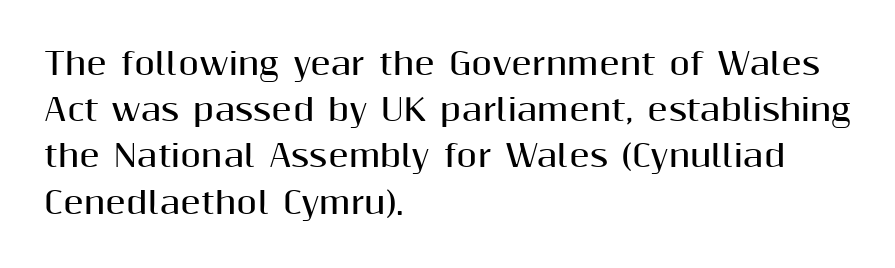
{"serif": "no", "italic": "no", "bold": "yes", "weight": "bold", "width": "normal", "stroke_contrast": "medium", "x_height": "medium", "monospaced": "no", "underline": "no", "align": "left", "line_spacing": "normal", "line_spacing_ratio": 1.54, "letter_spacing": "normal", "letter_spacing_em": 0.0, "glyph_px": 30}
